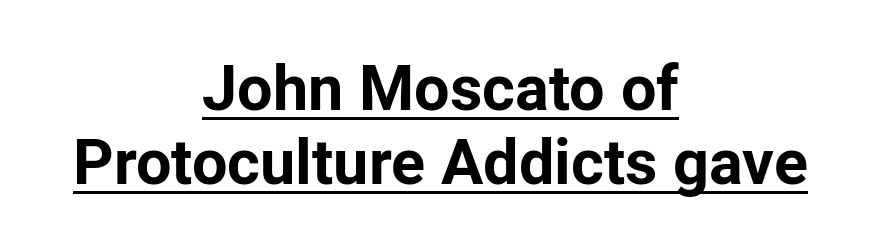
The font is running at its bold setting. Which margin do the lines hug? Neither — every line sits in the middle. Each line of the rendering has a horizontal stroke beneath the glyphs. Glyph-to-glyph distance matches everyday printed text. Note: no serifs on the glyphs.
